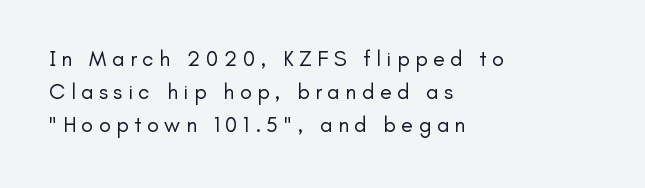
The image shows 22 px text type, upright; set left-aligned, normal line spacing (1.51x), unusually wide letter spacing (+0.25 em), not underlined.
